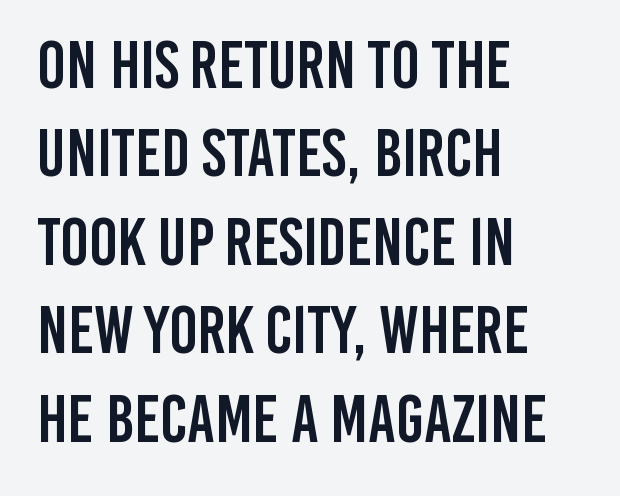
The passage shown is typed in a proportional face where columns would drift. Nothing unusual about the tracking: characters are spaced as the font intends. Any mark beneath the type? The region is blank. The typography opts for an upright posture over an oblique one. Serif or sans? Sans — the stroke terminals are bare.
